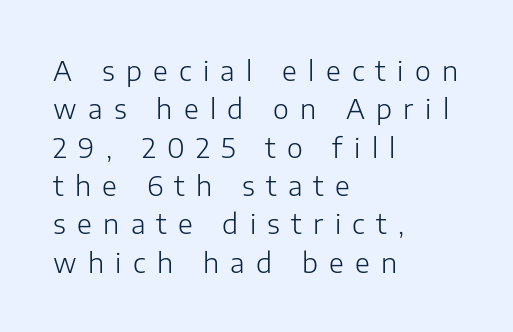
{"italic": "no", "bold": "no", "underline": "no", "align": "left", "line_spacing": "normal", "line_spacing_ratio": 1.42, "letter_spacing": "wide", "letter_spacing_em": 0.42, "glyph_px": 27}
